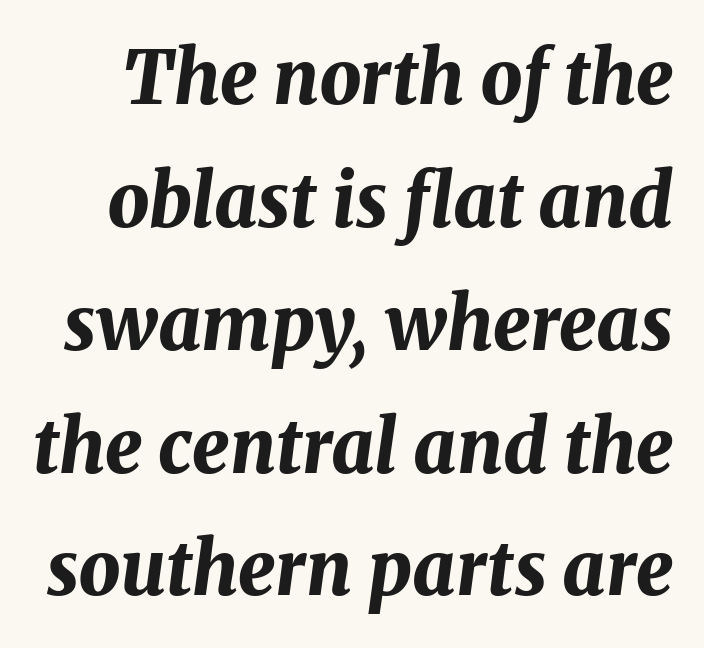
Characters are canted at an angle relative to the baseline's perpendicular. Spacing between characters is what you'd get straight out of the box. Vertical spacing — default. Beneath every word, the page is bare. The sample has been set heavy, in full bold. Do the characters align in a grid? No, the font is proportional.
